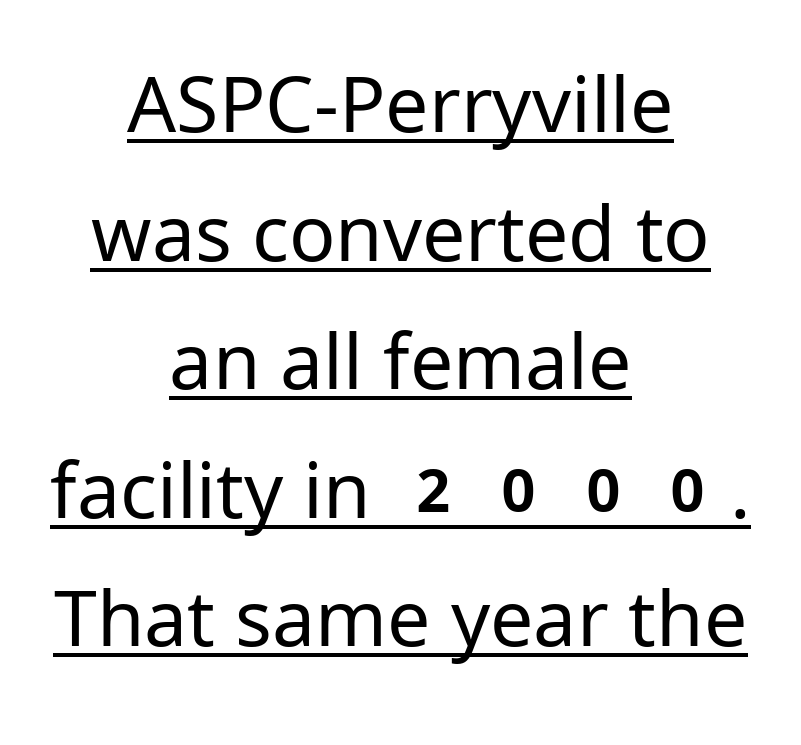
{"serif": "no", "italic": "no", "bold": "no", "weight": "regular", "width": "normal", "stroke_contrast": "low", "x_height": "medium", "monospaced": "no", "underline": "yes", "align": "center", "line_spacing": "normal", "line_spacing_ratio": 1.67, "letter_spacing": "normal", "letter_spacing_em": 0.0, "glyph_px": 77}
